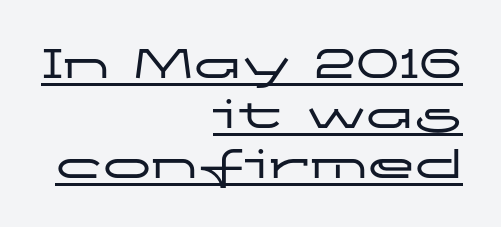
The image shows 48 px wide sans-serif type, upright; set right-aligned, tight line spacing (1.04x), normal letter spacing, underlined; low stroke contrast and a medium x-height.
